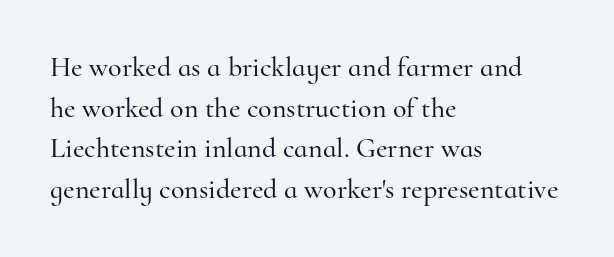
A typesetter would call this proportional, since set widths differ per character. No word sits above an underline. The rows are spaced the way most documents space them. What stands out about the letter spacing? Nothing — it is the standard amount. Caption: multi-line text, flush left, ragged right. Italic: no, the glyphs are upright roman.
